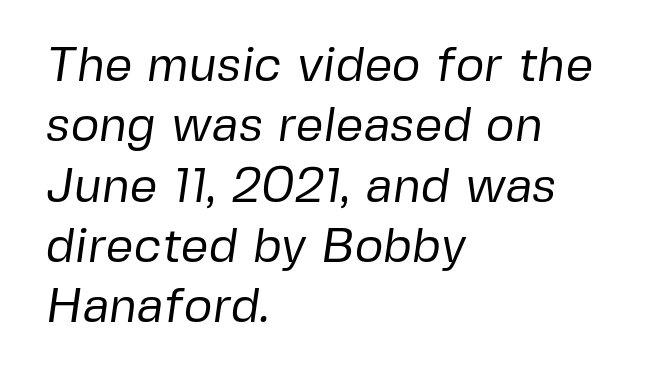
Nothing unusual about the tracking: characters are spaced as the font intends. Serif or sans? Sans — the stroke terminals are bare. Where is the straight margin? On the left. These lines are rendered in a variable-pitch font.
